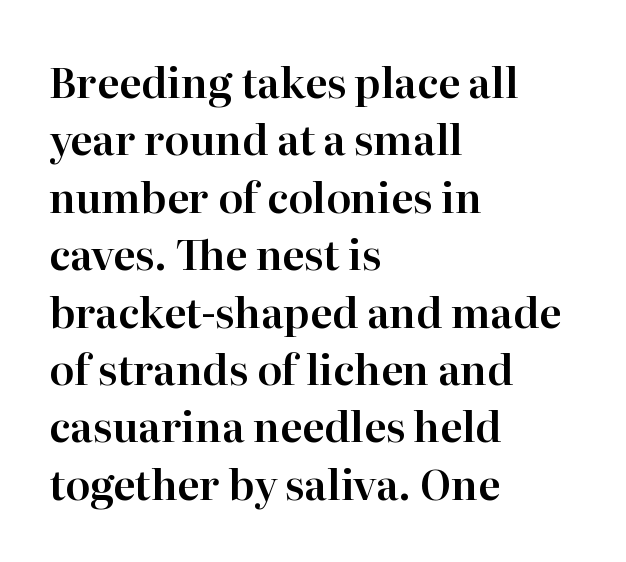
Style check: upright. Character widths vary here, with narrow letters taking less room than wide ones. Each letter's strokes conclude with small projecting serifs. The lines are quadded left.
